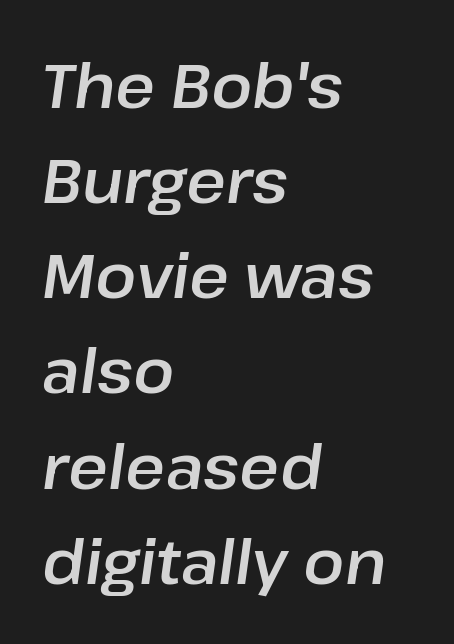
Q: Is the text italic (slanted)? A: Yes, it leans right by about 8 degrees.
Q: Is the text underlined? A: No.
Q: How is the paragraph aligned? A: Left-aligned.
Q: Is the spacing between letters normal or unusually wide? A: Normal.
Q: Is the spacing between lines tight, normal or loose? A: Normal.
Q: Width (condensed, normal, or wide)? A: Normal.
Q: Stroke contrast? A: Low.
Q: x-height? A: Medium.
Q: Monospaced? A: No.
